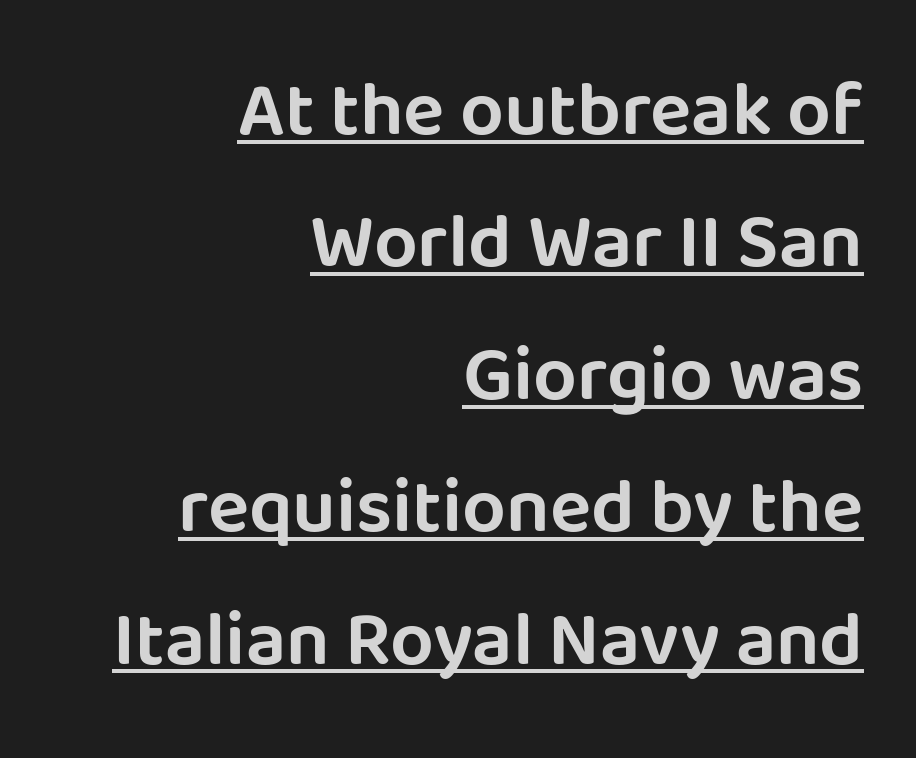
{"serif": "no", "italic": "no", "width": "normal", "stroke_contrast": "low", "x_height": "large", "monospaced": "no", "underline": "yes", "align": "right", "line_spacing_ratio": 1.72, "letter_spacing": "normal", "letter_spacing_em": 0.0, "glyph_px": 77}
